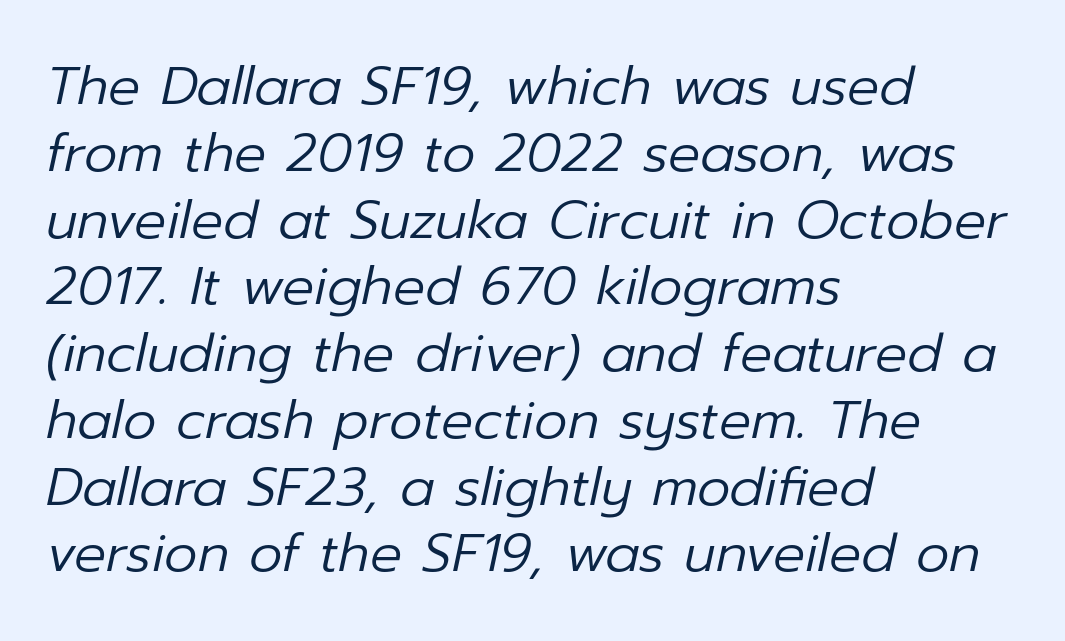
The image shows 53 px regular-weight type, italic (leaning right); set left-aligned, normal line spacing (1.26x), normal letter spacing, not underlined; low stroke contrast and a medium x-height.
